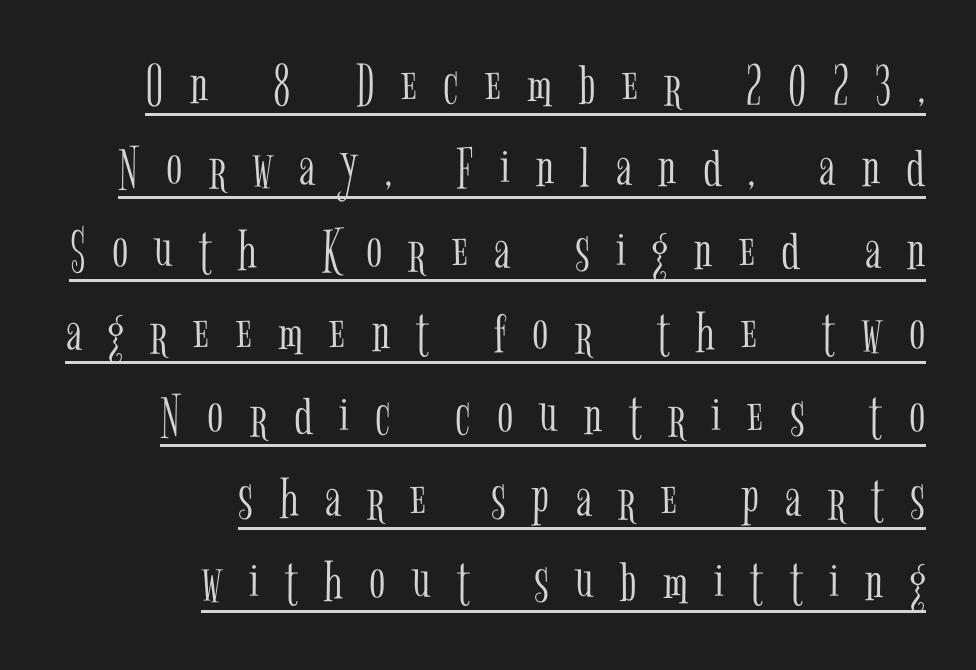
{"serif": "yes", "italic": "no", "bold": "no", "weight": "light", "width": "condensed", "stroke_contrast": "low", "x_height": "medium", "monospaced": "no", "underline": "yes", "align": "right", "line_spacing": "normal", "line_spacing_ratio": 1.38, "letter_spacing": "wide", "letter_spacing_em": 0.44, "glyph_px": 60}
